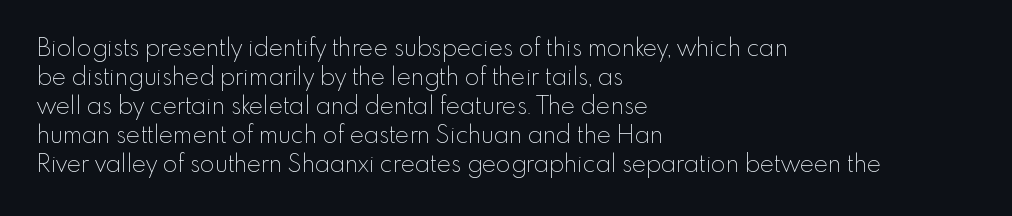
Q: Is the text bold? A: No.
Q: Is the text italic (slanted)? A: No, it is upright.
Q: Is the text underlined? A: No.
Q: How is the paragraph aligned? A: Left-aligned.
Q: Is the spacing between letters normal or unusually wide? A: Normal.
